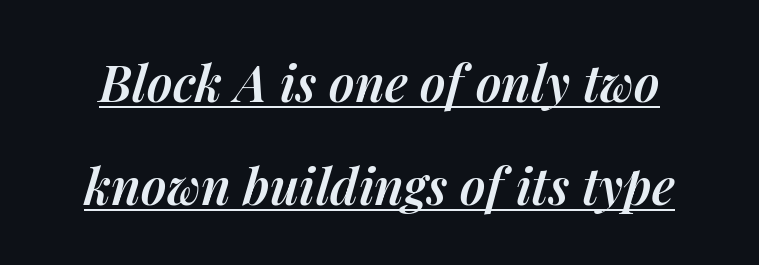
Q: Is the text bold? A: Semi-bold.
Q: Is the text italic (slanted)? A: Yes, it leans right by about 14 degrees.
Q: Is the text underlined? A: Yes.
Q: Is the spacing between letters normal or unusually wide? A: Normal.
Q: Is the spacing between lines tight, normal or loose? A: Loose.
Q: Width (condensed, normal, or wide)? A: Normal.
Q: Stroke contrast? A: Medium.
Q: x-height? A: Medium.
Q: Monospaced? A: No.
